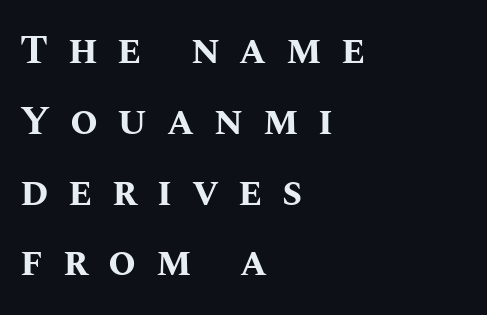
{"italic": "no", "bold": "yes", "weight": "bold", "width": "normal", "stroke_contrast": "medium", "x_height": "large", "monospaced": "no", "underline": "no", "align": "left", "line_spacing_ratio": 1.77, "letter_spacing": "wide", "letter_spacing_em": 0.49, "glyph_px": 40}
